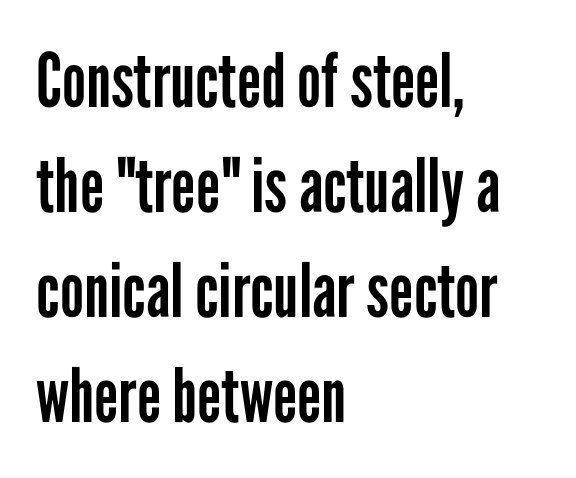
The image shows 75 px regular-weight, condensed sans-serif type, upright; set left-aligned, normal line spacing (1.4x), normal letter spacing, not underlined; low stroke contrast and a medium x-height.
